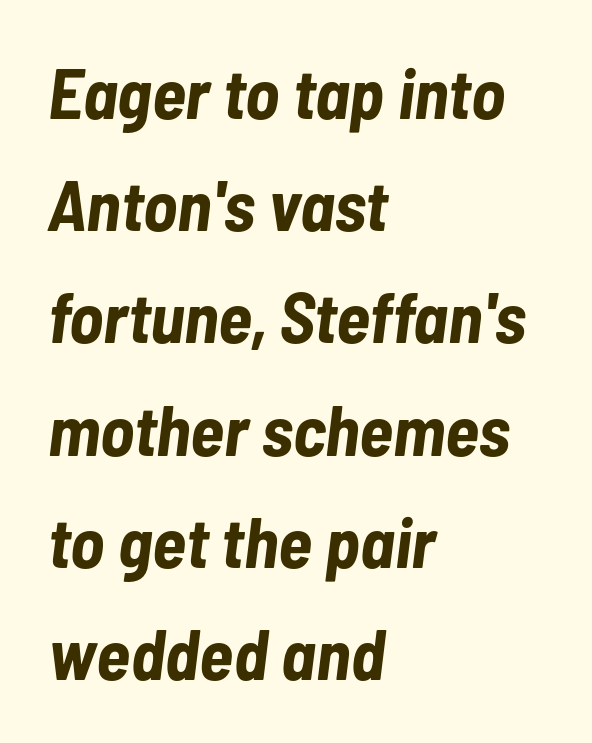
Look at the tracking — it's just the regular setting, nothing added. These lines sit exactly where default settings would place them. Typesetter's note: full bold, strokes at maximum text heaviness. Any mark beneath the type? The region is blank. There's an unmistakable incline to the writing here.
